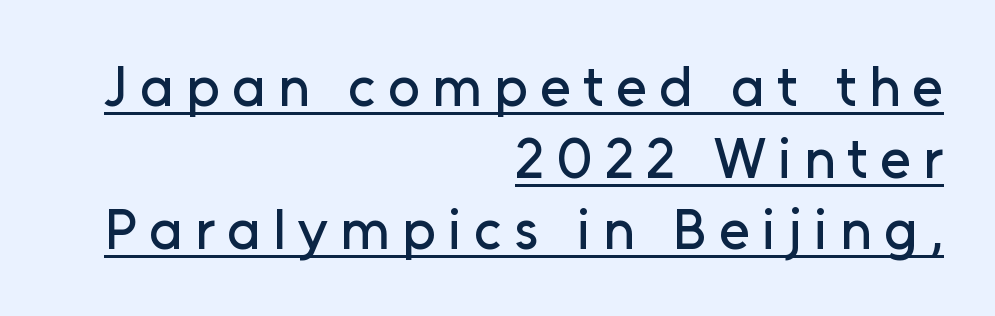
Line endings align vertically; line beginnings do not. Check where the strokes stop: nothing finishes them off — pure sans. Italic: no, the glyphs are upright roman. Has an underline been added? It has.
